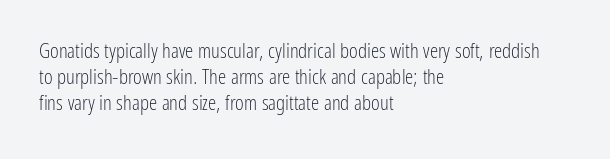
{"italic": "no", "bold": "no", "underline": "no", "align": "left", "line_spacing_ratio": 1.24, "letter_spacing": "normal", "letter_spacing_em": 0.0, "glyph_px": 21}
